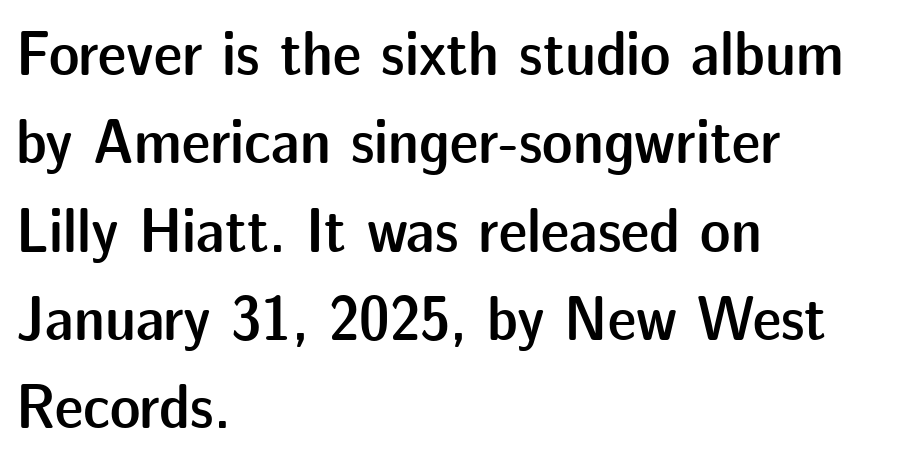
The image shows 64 px semibold sans-serif type, upright; set left-aligned, normal line spacing (1.38x), normal letter spacing, not underlined; low stroke contrast and a medium x-height.
